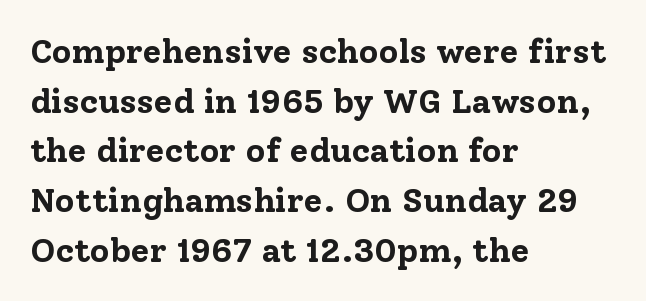
Q: Is the text bold? A: Yes.
Q: Is the text italic (slanted)? A: No, it is upright.
Q: Is the typeface a serif or a sans-serif typeface? A: Serif.
Q: Is the text underlined? A: No.
Q: How is the paragraph aligned? A: Left-aligned.
Q: Is the spacing between letters normal or unusually wide? A: Normal.
Q: Is the spacing between lines tight, normal or loose? A: Normal.
Q: Width (condensed, normal, or wide)? A: Normal.
Q: Stroke contrast? A: Low.
Q: x-height? A: Medium.
Q: Monospaced? A: No.
